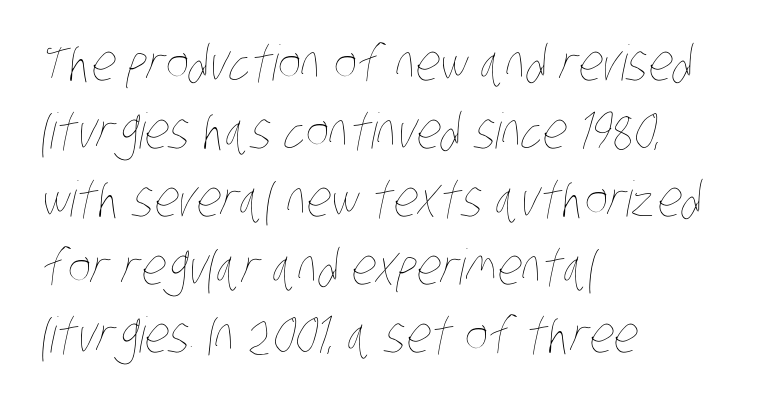
Q: Is the text bold? A: No.
Q: Is the text underlined? A: No.
Q: How is the paragraph aligned? A: Left-aligned.
Q: Is the spacing between letters normal or unusually wide? A: Normal.
Q: Is the spacing between lines tight, normal or loose? A: Normal.
Q: Width (condensed, normal, or wide)? A: Condensed.
Q: Stroke contrast? A: Low.
Q: x-height? A: Large.
Q: Monospaced? A: No.
